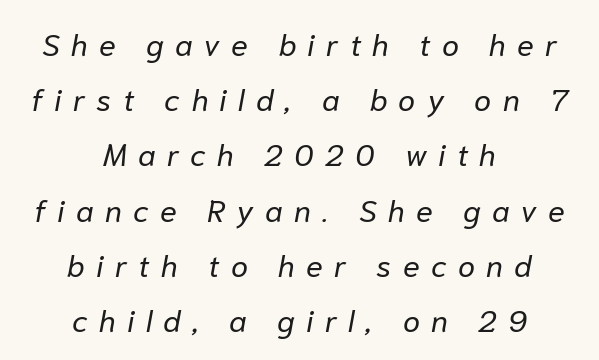
Q: Is the text bold? A: No.
Q: Is the text italic (slanted)? A: Yes, it leans right by about 10 degrees.
Q: Is the text underlined? A: No.
Q: How is the paragraph aligned? A: Centered.
Q: Is the spacing between letters normal or unusually wide? A: Unusually wide.
Q: Width (condensed, normal, or wide)? A: Normal.
Q: Stroke contrast? A: Low.
Q: x-height? A: Medium.
Q: Monospaced? A: No.
